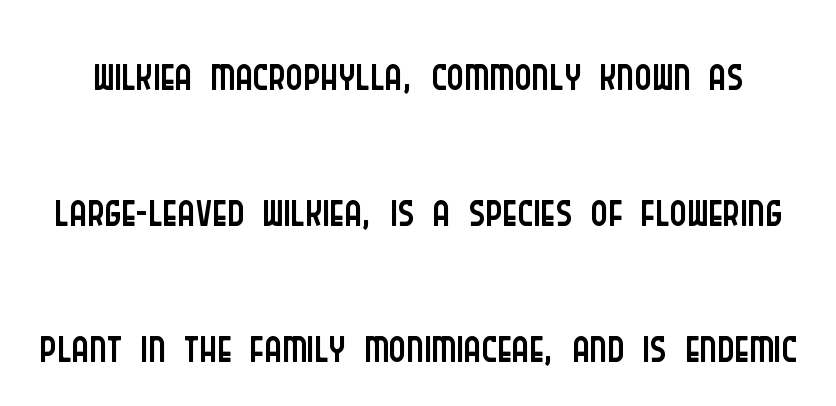
{"serif": "no", "italic": "no", "bold": "no", "weight": "light", "width": "condensed", "stroke_contrast": "low", "x_height": "large", "monospaced": "no", "underline": "no", "line_spacing": "loose", "line_spacing_ratio": 2.06, "letter_spacing": "normal", "letter_spacing_em": 0.0, "glyph_px": 66}
